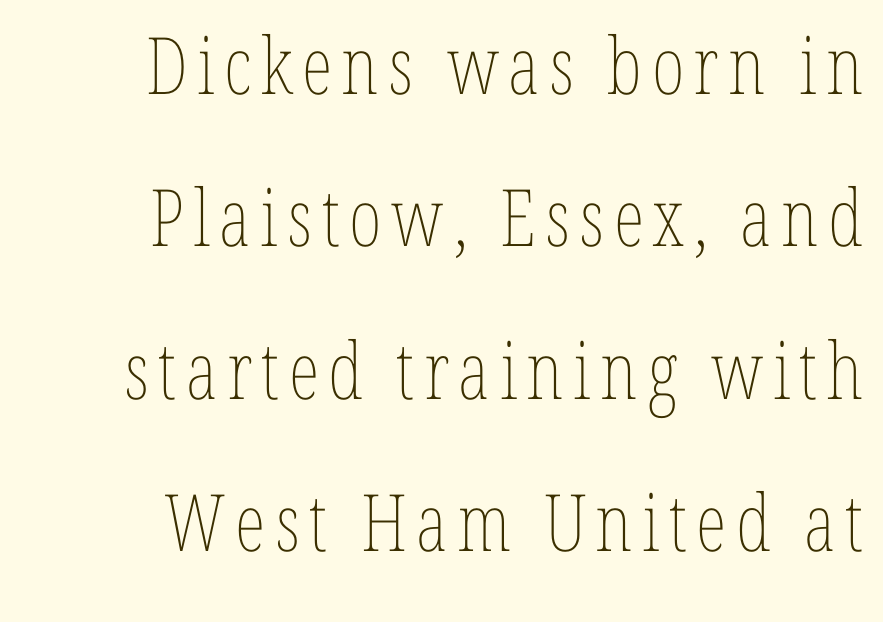
The image shows 79 px thin, condensed type, upright; set right-aligned, loose line spacing (1.93x), not underlined; low stroke contrast and a medium x-height.
